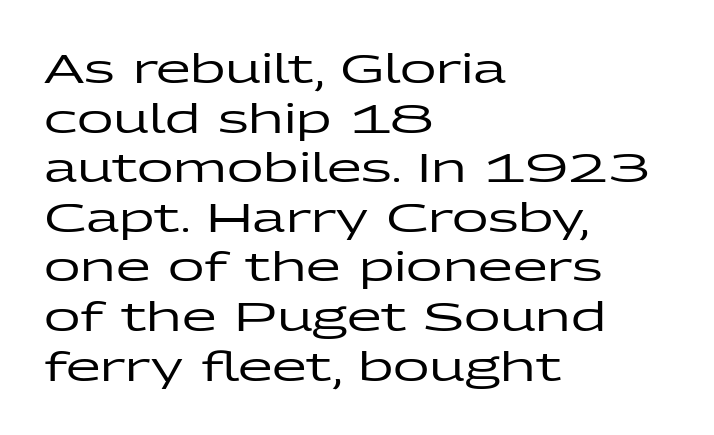
{"serif": "no", "italic": "no", "width": "wide", "stroke_contrast": "low", "x_height": "medium", "monospaced": "no", "underline": "no", "align": "left", "line_spacing_ratio": 1.24, "letter_spacing": "normal", "letter_spacing_em": 0.0, "glyph_px": 40}
